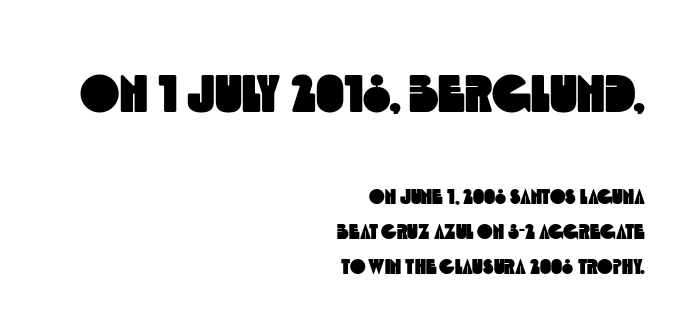
{"serif": "no", "width": "condensed", "x_height": "large", "monospaced": "no", "underline": "no", "align": "right", "line_spacing": "normal", "line_spacing_ratio": 1.66, "letter_spacing": "normal", "letter_spacing_em": 0.0, "larger_block": "first", "size_ratio": 2.52, "glyph_px": 53}
